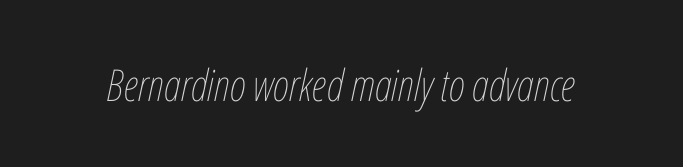
Character widths vary here, with narrow letters taking less room than wide ones. Quick note: underline off. Tracking value appears to be zero — textbook default spacing. Designer's note — italics engaged. A quiet, ordinary-to-light weight characterises the typeface.
